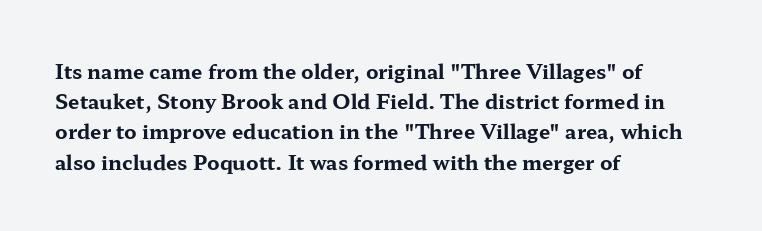
The image shows 20 px bold type, upright; set left-aligned, normal line spacing (1.51x), normal letter spacing, not underlined.
